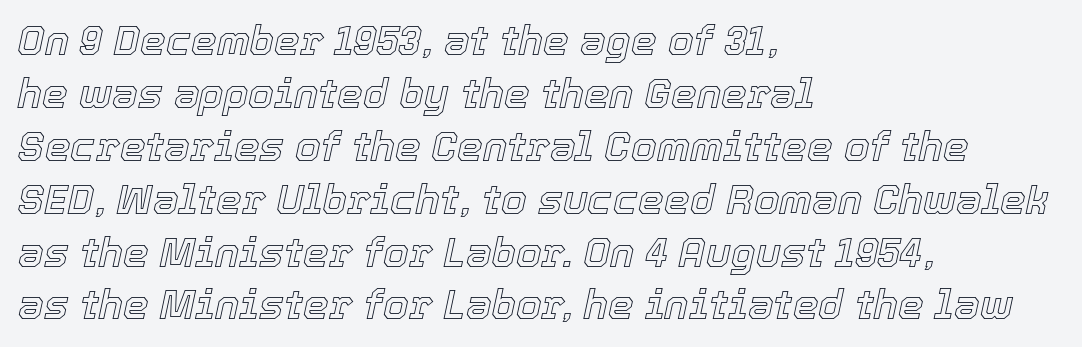
{"italic": "yes", "lean": "right", "slant_degrees": 12, "width": "normal", "x_height": "medium", "monospaced": "no", "underline": "no", "align": "left", "line_spacing": "normal", "line_spacing_ratio": 1.29, "letter_spacing": "normal", "letter_spacing_em": 0.0, "glyph_px": 41}
